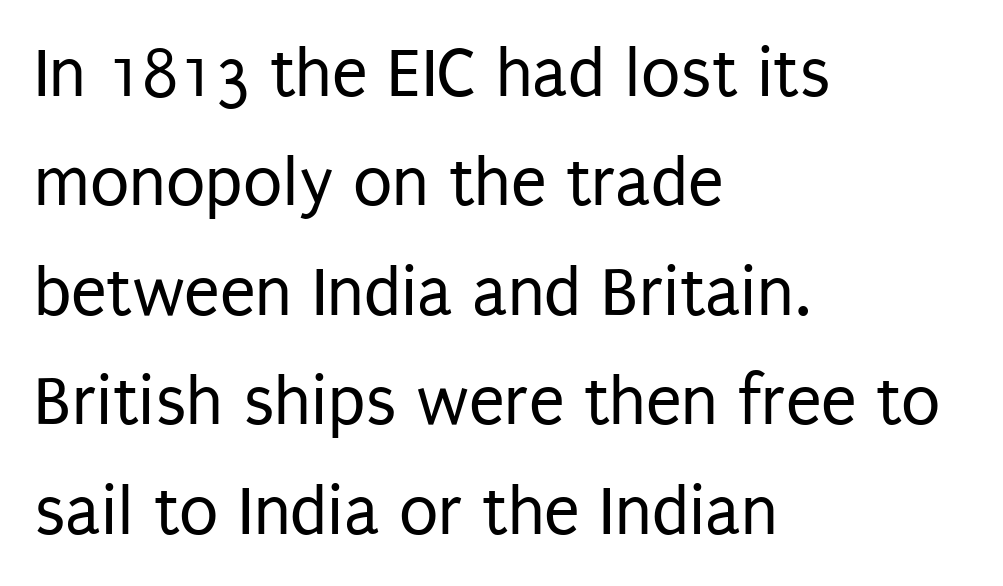
Q: Is the text bold? A: No.
Q: Is the text italic (slanted)? A: No, it is upright.
Q: Is the typeface a serif or a sans-serif typeface? A: Sans-serif.
Q: Is the text underlined? A: No.
Q: How is the paragraph aligned? A: Left-aligned.
Q: Is the spacing between letters normal or unusually wide? A: Normal.
Q: Is the spacing between lines tight, normal or loose? A: Normal.
Q: Width (condensed, normal, or wide)? A: Condensed.
Q: Stroke contrast? A: Low.
Q: x-height? A: Large.
Q: Monospaced? A: No.
